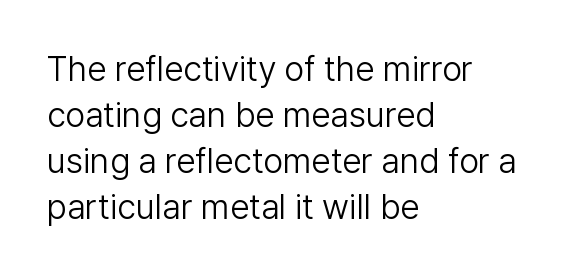
Q: Is the text bold? A: No.
Q: Is the text italic (slanted)? A: No, it is upright.
Q: Is the typeface a serif or a sans-serif typeface? A: Sans-serif.
Q: Is the text underlined? A: No.
Q: How is the paragraph aligned? A: Left-aligned.
Q: Is the spacing between letters normal or unusually wide? A: Normal.
Q: Is the spacing between lines tight, normal or loose? A: Normal.
Q: Width (condensed, normal, or wide)? A: Normal.
Q: Stroke contrast? A: Low.
Q: x-height? A: Medium.
Q: Monospaced? A: No.
